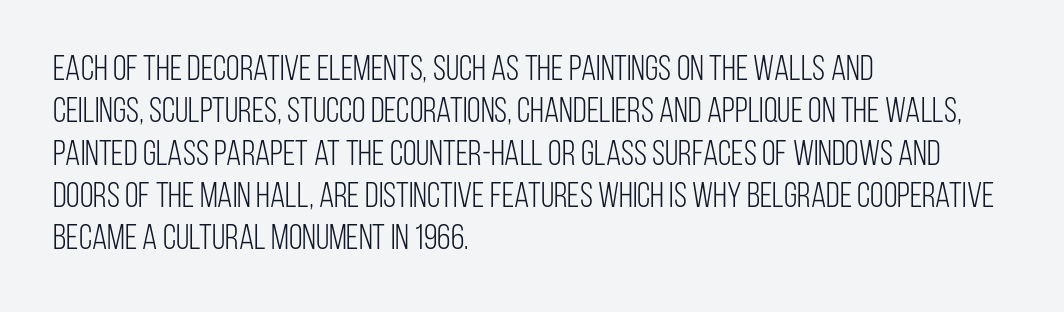
{"serif": "no", "italic": "no", "bold": "no", "weight": "light", "width": "condensed", "stroke_contrast": "low", "x_height": "large", "monospaced": "no", "underline": "no", "align": "left", "line_spacing_ratio": 1.21, "letter_spacing": "normal", "letter_spacing_em": 0.0, "glyph_px": 35}
